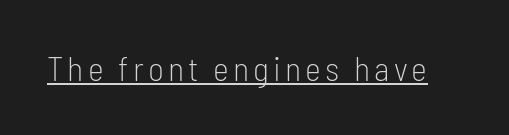
{"serif": "no", "italic": "no", "bold": "no", "weight": "light", "width": "condensed", "stroke_contrast": "low", "x_height": "medium", "monospaced": "no", "underline": "yes", "glyph_px": 34}
